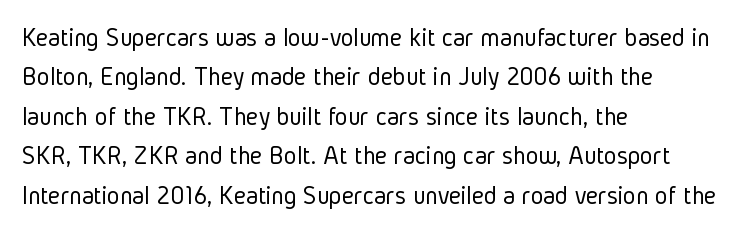
Q: Is the text bold? A: No.
Q: Is the text italic (slanted)? A: No, it is upright.
Q: Is the text underlined? A: No.
Q: How is the paragraph aligned? A: Left-aligned.
Q: Is the spacing between letters normal or unusually wide? A: Normal.
Q: Is the spacing between lines tight, normal or loose? A: Normal.
